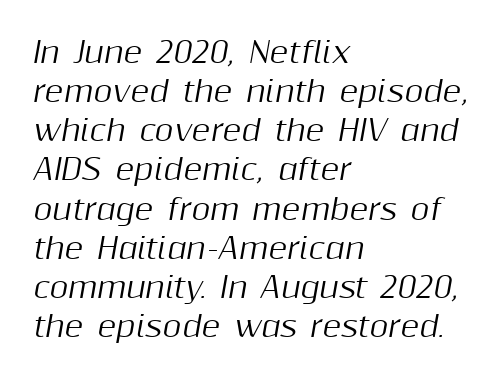
{"italic": "yes", "lean": "right", "slant_degrees": 10, "width": "normal", "stroke_contrast": "medium", "x_height": "medium", "monospaced": "no", "underline": "no", "align": "left", "line_spacing": "normal", "line_spacing_ratio": 1.35, "letter_spacing": "normal", "letter_spacing_em": 0.0, "glyph_px": 29}
